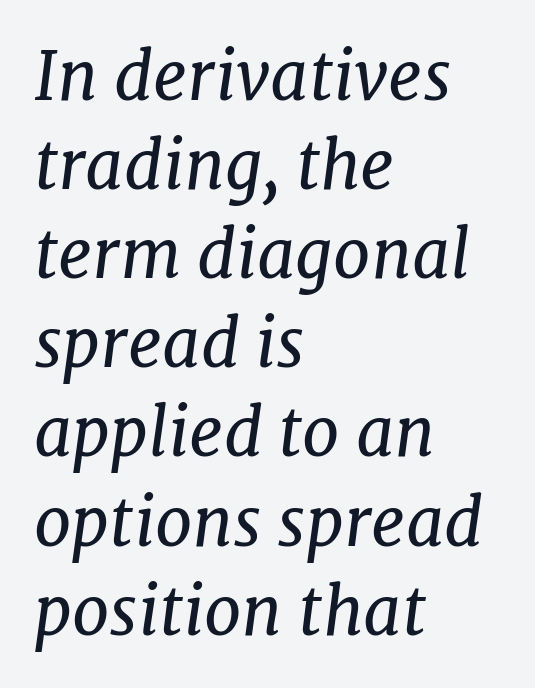
Which margin do the lines hug? The left one — the right edge is uneven. Slant detected: the letters are inclined. Is there much room between lines? A standard amount, neither cramped nor airy. A typesetter would call this proportional, since set widths differ per character. The typesetting does not lean heavy: it is not bold.
